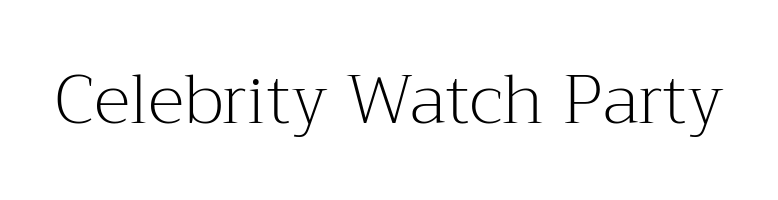
Regarding serifs, this sample has them. Note the varied advance widths — an 'i' is clearly narrower than an 'm'. Counters stay open thanks to moderate or lighter strokes. Each word holds together tightly as a unit, with standard inter-letter gaps. When letters stand straight like this, we call the style roman or upright. Glance below the letters and you will spot only blank space.
